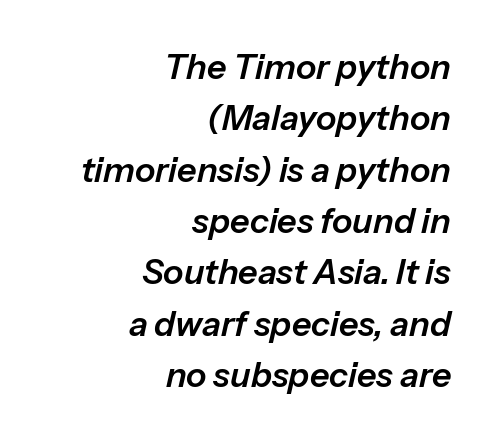
Q: Is the text italic (slanted)? A: Yes, it leans right by about 13 degrees.
Q: Is the text underlined? A: No.
Q: How is the paragraph aligned? A: Right-aligned.
Q: Is the spacing between letters normal or unusually wide? A: Normal.
Q: Is the spacing between lines tight, normal or loose? A: Normal.
Q: Width (condensed, normal, or wide)? A: Normal.
Q: Stroke contrast? A: Low.
Q: x-height? A: Medium.
Q: Monospaced? A: No.
